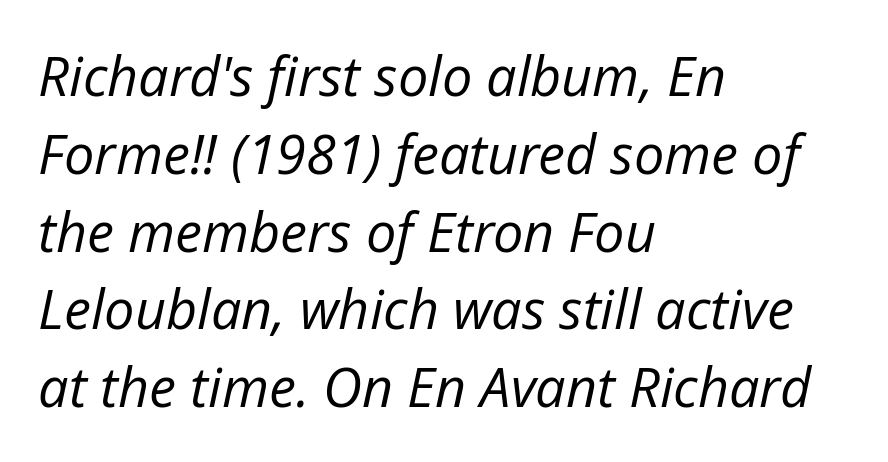
The image shows 54 px regular-weight type, italic (leaning right); set left-aligned, normal line spacing (1.44x), normal letter spacing, not underlined; low stroke contrast and a medium x-height.
